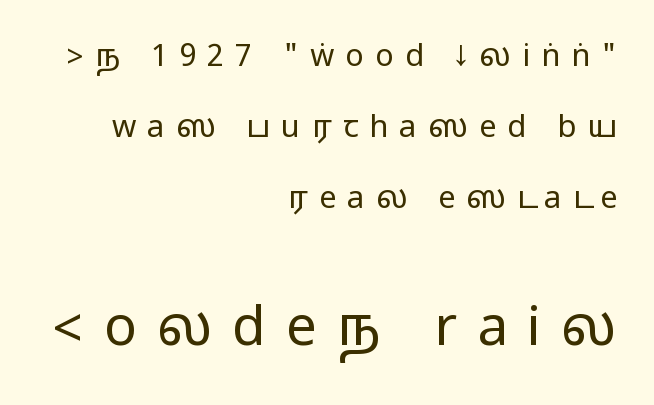
{"serif": "no", "italic": "no", "width": "wide", "stroke_contrast": "medium", "monospaced": "no", "underline": "no", "align": "right", "line_spacing": "loose", "line_spacing_ratio": 2.29, "letter_spacing": "wide", "letter_spacing_em": 0.36, "larger_block": "second", "size_ratio": 1.77, "glyph_px": 55}
